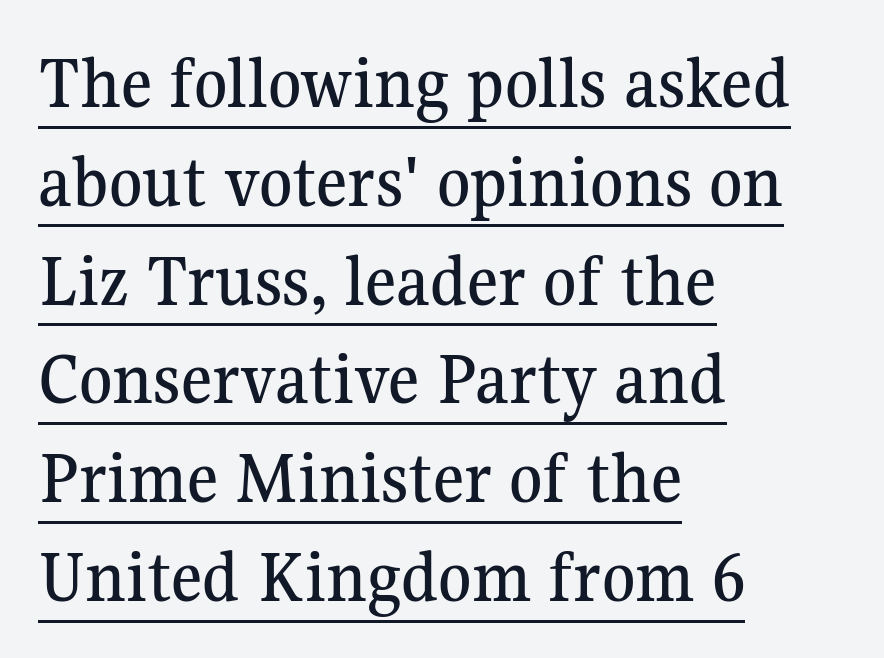
I'd call this a serif setting — the letters wear small feet. In terms of letterspacing, this is plain default setting. A typographer would call this underscored text. Every character sits straight up, as roman type does. Varying glyph widths throughout — classic text-font behaviour.
